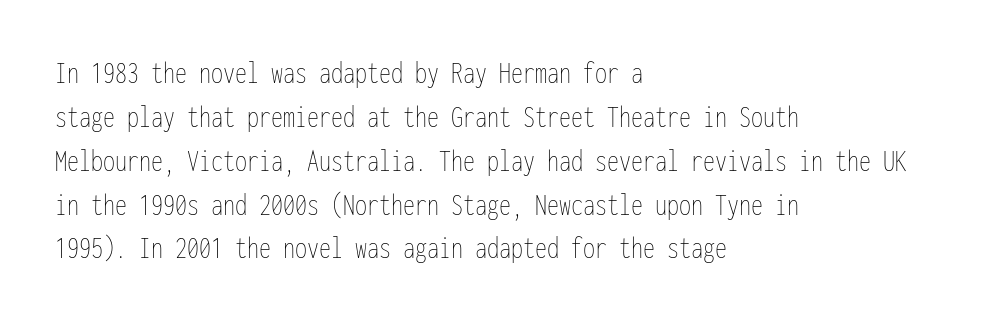
The image shows 32 px thin, condensed type, upright, monospaced; set left-aligned, normal line spacing (1.37x), normal letter spacing, not underlined; low stroke contrast and a medium x-height.
